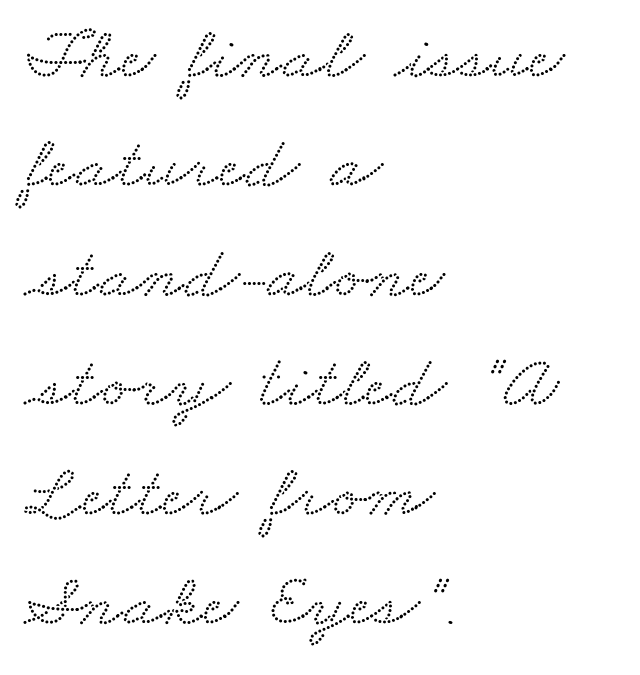
{"serif": "yes", "width": "wide", "stroke_contrast": "low", "x_height": "small", "monospaced": "no", "underline": "no", "align": "left", "line_spacing": "normal", "line_spacing_ratio": 1.44, "letter_spacing": "normal", "letter_spacing_em": 0.0, "glyph_px": 76}
